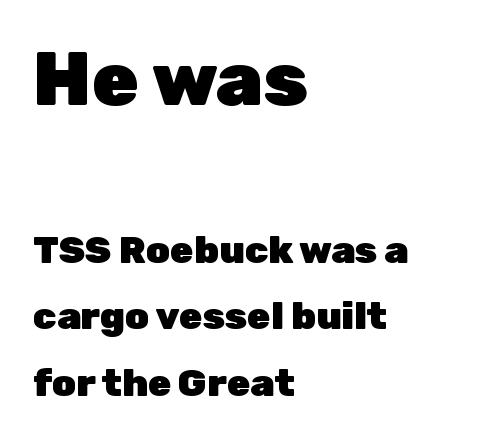
{"serif": "no", "italic": "no", "bold": "yes", "weight": "heavy", "width": "normal", "stroke_contrast": "low", "x_height": "medium", "monospaced": "no", "underline": "no", "align": "left", "line_spacing_ratio": 1.75, "letter_spacing": "normal", "letter_spacing_em": 0.0, "larger_block": "first", "size_ratio": 2.0, "glyph_px": 76}
